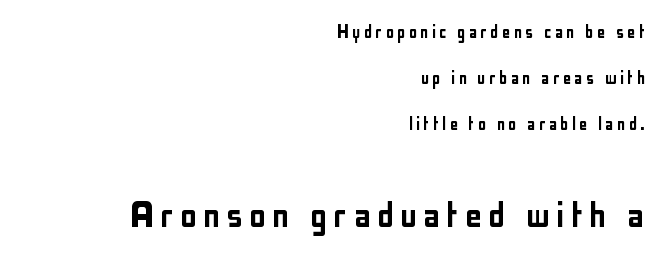
The image shows 42 px condensed sans-serif type, upright; set right-aligned, loose line spacing (2.19x), not underlined; the second (bottom) block is 2.0x larger; low stroke contrast and a medium x-height.
